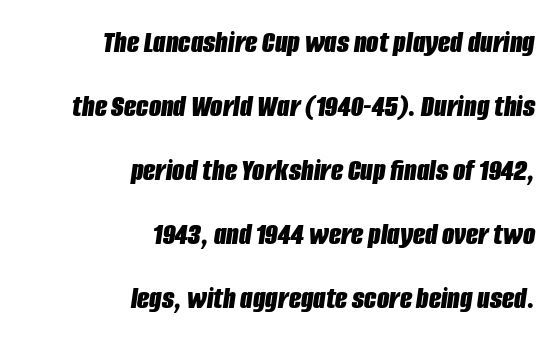
These lines were composed using italics. The typesetter chose a ragged-left arrangement here. The letters advance in unequal steps, a hallmark of proportional type. The font is running at its bold setting. The string is rendered with underlining switched off. Regarding leading, the lines here are spaced well apart.
